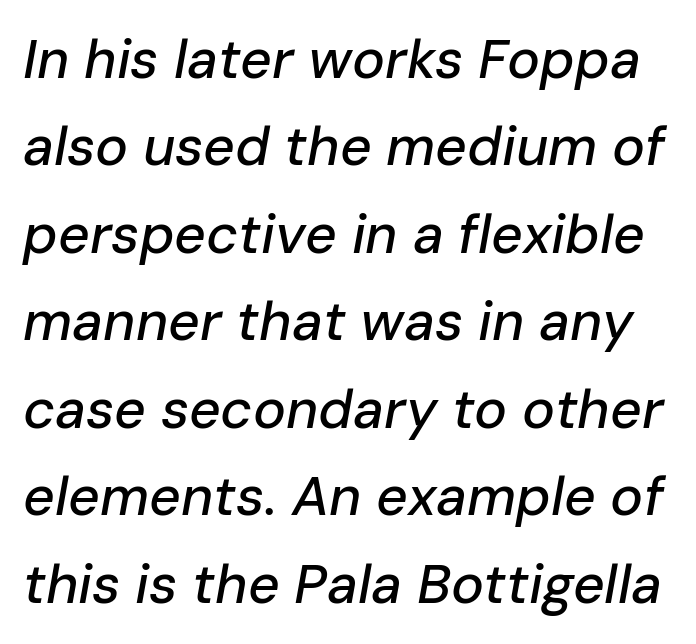
Q: Is the text italic (slanted)? A: Yes, it leans right by about 10 degrees.
Q: Is the text underlined? A: No.
Q: Is the spacing between letters normal or unusually wide? A: Normal.
Q: Is the spacing between lines tight, normal or loose? A: Normal.
Q: Width (condensed, normal, or wide)? A: Normal.
Q: Stroke contrast? A: Low.
Q: x-height? A: Medium.
Q: Monospaced? A: No.
